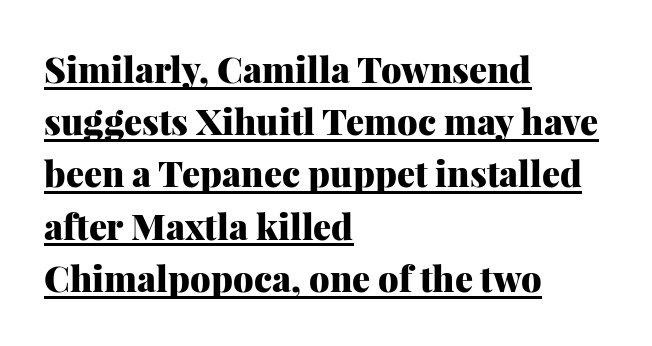
Leading matches the norm, producing a regular column. The letters are bold, with thick, heavy strokes. Do the letters lean? They stand straight. Do the characters align in a grid? No, the font is proportional. Decoration check: the copy is underlined.
